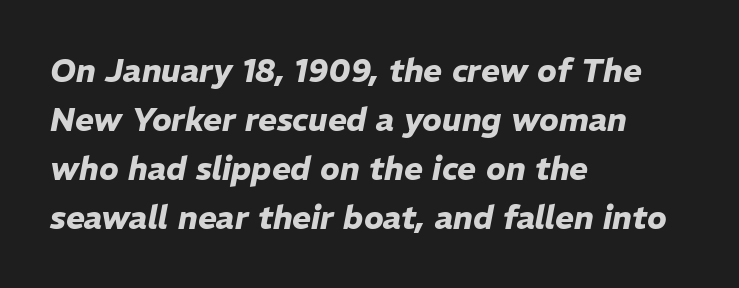
Q: Is the text bold? A: Yes.
Q: Is the text italic (slanted)? A: Yes, it leans right by about 11 degrees.
Q: Is the text underlined? A: No.
Q: How is the paragraph aligned? A: Left-aligned.
Q: Is the spacing between letters normal or unusually wide? A: Normal.
Q: Is the spacing between lines tight, normal or loose? A: Normal.
Q: Width (condensed, normal, or wide)? A: Normal.
Q: Stroke contrast? A: Low.
Q: x-height? A: Medium.
Q: Monospaced? A: No.
